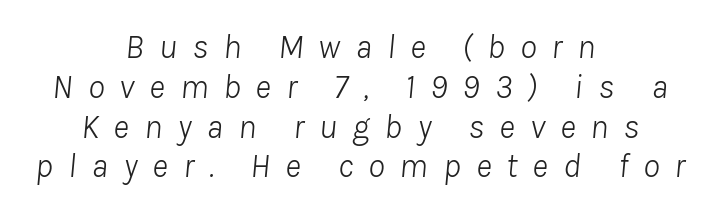
The rendering uses natural spacing where letterforms have individual widths. Underline: absent. The passage is arranged like a title page — every line centered. Rendered with sloped, italic letterforms.
